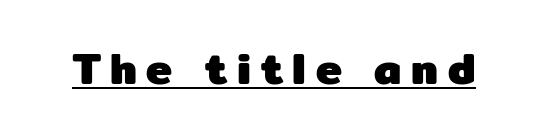
Characters remain perfectly vertical along every line. These lines are rendered in a variable-pitch font. The text was rendered using a sans face with plain stroke endings. A rule runs beneath these lines of type. Each word looks stretched out because of the extra space between its letters.
